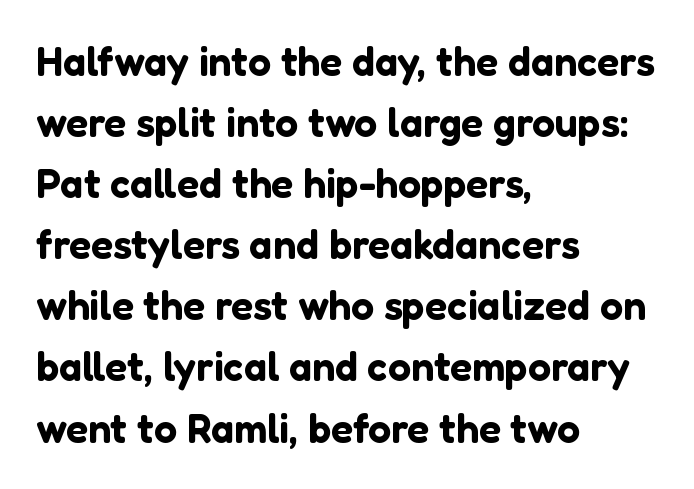
Q: Is the text italic (slanted)? A: No, it is upright.
Q: Is the typeface a serif or a sans-serif typeface? A: Sans-serif.
Q: Is the text underlined? A: No.
Q: How is the paragraph aligned? A: Left-aligned.
Q: Is the spacing between letters normal or unusually wide? A: Normal.
Q: Is the spacing between lines tight, normal or loose? A: Normal.
Q: Width (condensed, normal, or wide)? A: Normal.
Q: Stroke contrast? A: Low.
Q: x-height? A: Medium.
Q: Monospaced? A: No.
